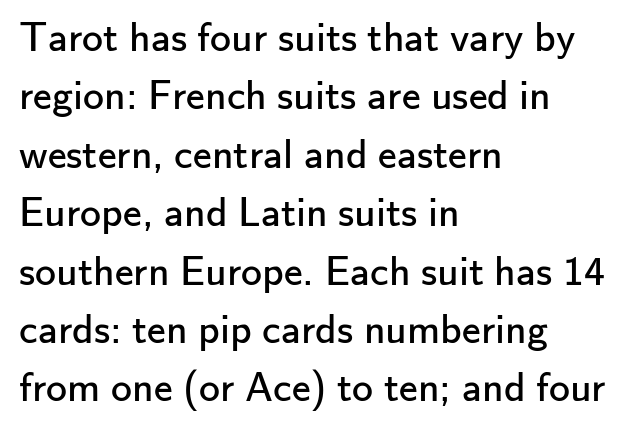
The axis of the letterforms is exactly vertical. A typesetter would call this proportional, since set widths differ per character. Clear beneath every line of the passage. A sans-serif font was chosen for this passage.
